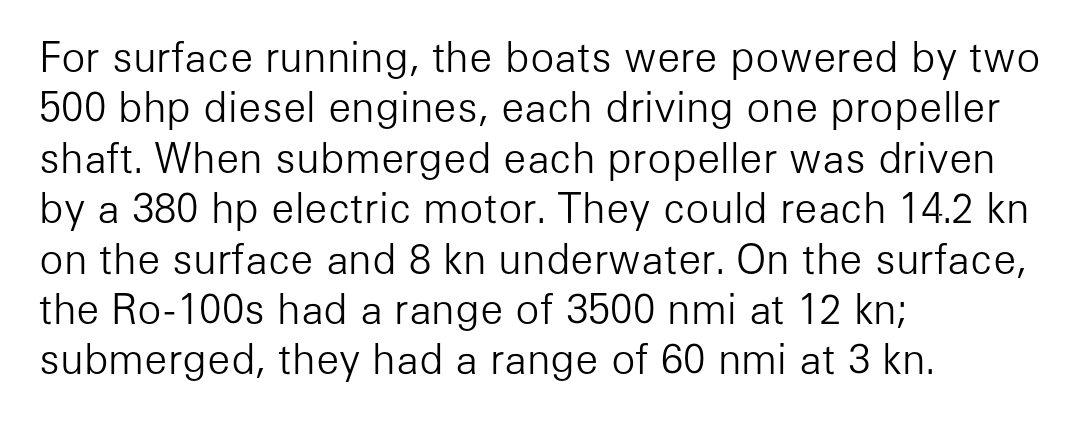
Q: Is the text bold? A: No.
Q: Is the text italic (slanted)? A: No, it is upright.
Q: Is the typeface a serif or a sans-serif typeface? A: Sans-serif.
Q: Is the text underlined? A: No.
Q: How is the paragraph aligned? A: Left-aligned.
Q: Is the spacing between letters normal or unusually wide? A: Normal.
Q: Is the spacing between lines tight, normal or loose? A: Normal.
Q: Width (condensed, normal, or wide)? A: Normal.
Q: Stroke contrast? A: Low.
Q: x-height? A: Medium.
Q: Monospaced? A: No.
